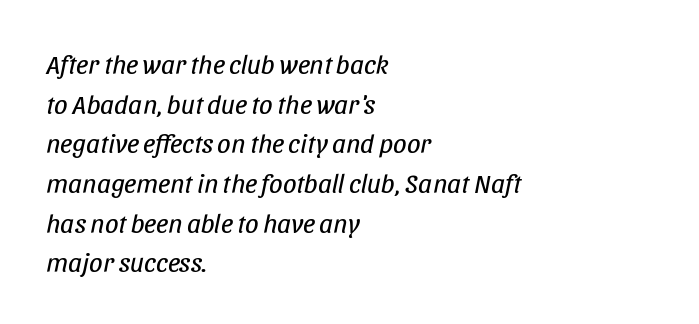
{"italic": "yes", "lean": "right", "slant_degrees": 11, "bold": "no", "underline": "no", "align": "left", "line_spacing": "normal", "line_spacing_ratio": 1.47, "letter_spacing": "normal", "letter_spacing_em": 0.0, "glyph_px": 27}
